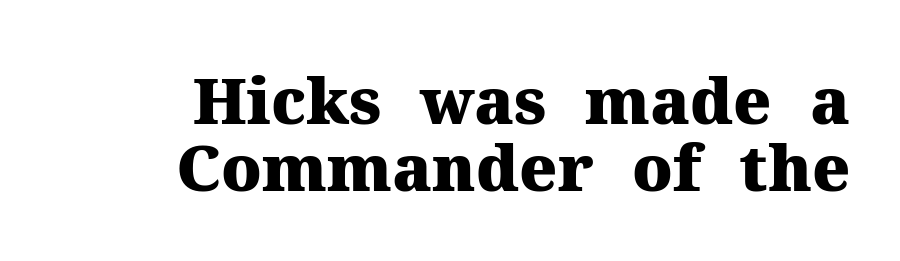
{"serif": "yes", "italic": "no", "bold": "yes", "weight": "heavy", "width": "normal", "stroke_contrast": "medium", "x_height": "medium", "monospaced": "no", "underline": "no", "align": "right", "line_spacing": "tight", "line_spacing_ratio": 1.05, "letter_spacing": "normal", "letter_spacing_em": 0.0, "glyph_px": 64}
